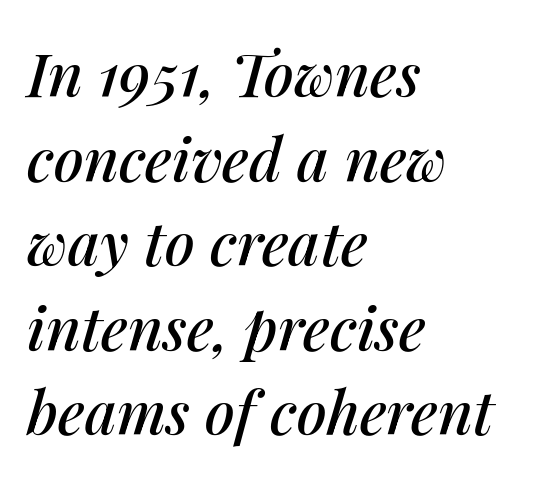
{"italic": "yes", "lean": "right", "slant_degrees": 14, "width": "normal", "stroke_contrast": "medium", "x_height": "medium", "monospaced": "no", "underline": "no", "align": "left", "line_spacing": "normal", "line_spacing_ratio": 1.41, "letter_spacing": "normal", "letter_spacing_em": 0.0, "glyph_px": 60}
